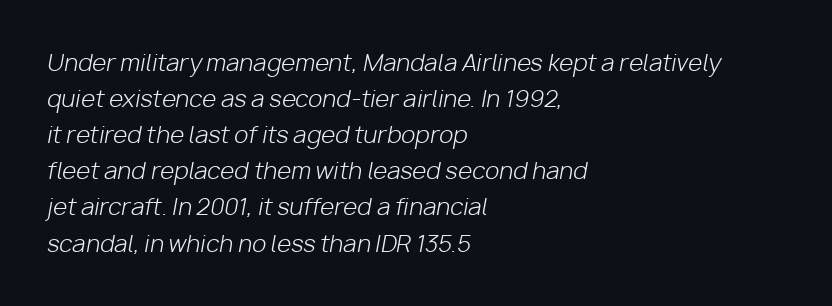
How are the letters spaced? Ordinarily, with no added tracking. Short and long lines alike share a common starting point at left. Underlining? Definitely not there. Stroke mass is kept to a normal reading level or below. Honestly, the row spacing looks completely unremarkable. Would a proofreader flag this as italicized? Yes.
